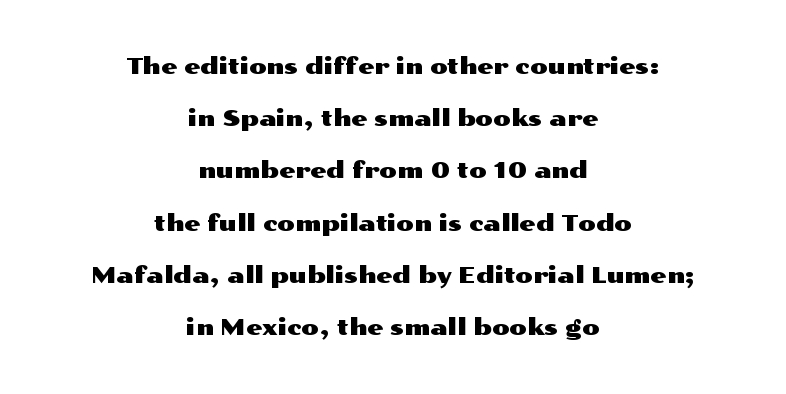
{"italic": "no", "underline": "no", "align": "center", "line_spacing": "loose", "line_spacing_ratio": 2.27, "letter_spacing": "normal", "letter_spacing_em": 0.0, "glyph_px": 23}
